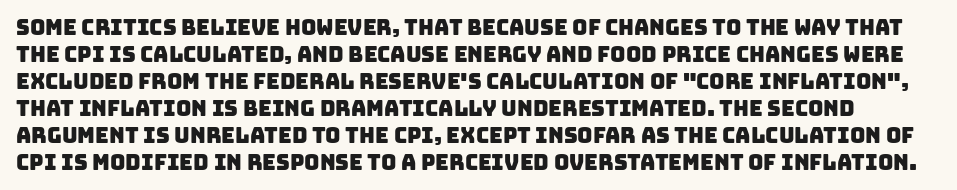
{"underline": "no", "line_spacing": "normal", "line_spacing_ratio": 1.29, "letter_spacing": "normal", "letter_spacing_em": 0.0, "glyph_px": 21}
